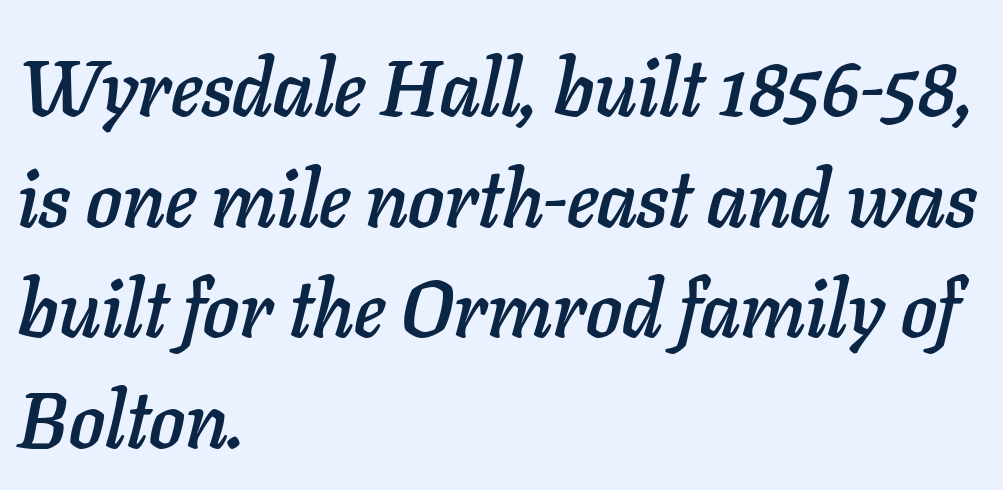
{"italic": "yes", "lean": "right", "slant_degrees": 11, "width": "normal", "stroke_contrast": "low", "x_height": "medium", "monospaced": "no", "underline": "no", "align": "left", "line_spacing": "normal", "line_spacing_ratio": 1.4, "letter_spacing": "normal", "letter_spacing_em": 0.0, "glyph_px": 79}
